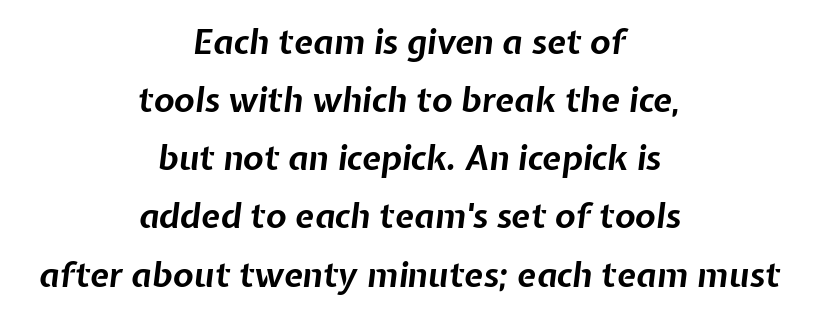
{"italic": "yes", "lean": "right", "slant_degrees": 7, "bold": "yes", "weight": "bold", "width": "normal", "stroke_contrast": "low", "x_height": "medium", "monospaced": "no", "underline": "no", "align": "center", "line_spacing_ratio": 1.71, "letter_spacing": "normal", "letter_spacing_em": 0.0, "glyph_px": 34}
